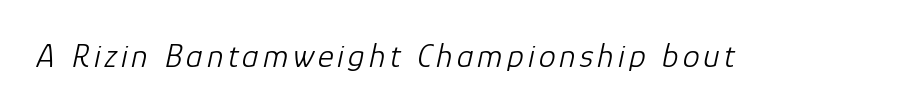
Letters have the restrained weight of plain body copy at most. Proportional: the letters do not fall into vertical columns. Descender tails drop into unmarked territory. The specimen reads as italic at a glance.
